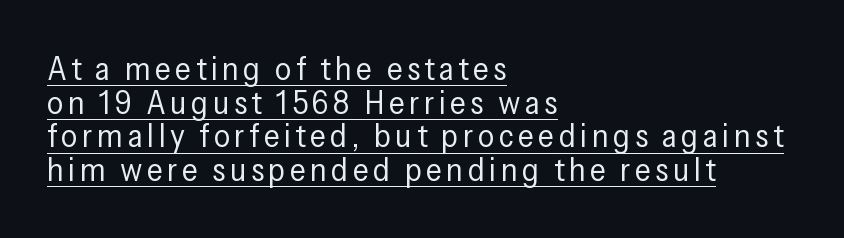
The image shows 33 px regular-weight, condensed sans-serif type, upright; set left-aligned, tight line spacing (1.02x), underlined; low stroke contrast and a medium x-height.
